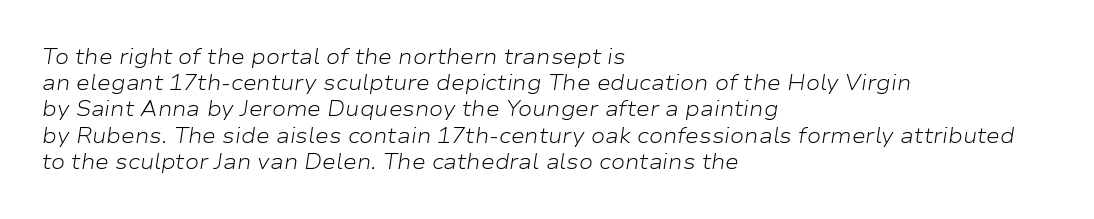
{"italic": "yes", "lean": "right", "slant_degrees": 9, "bold": "no", "underline": "no", "align": "left", "line_spacing": "normal", "line_spacing_ratio": 1.25, "letter_spacing": "normal", "letter_spacing_em": 0.0, "glyph_px": 21}
